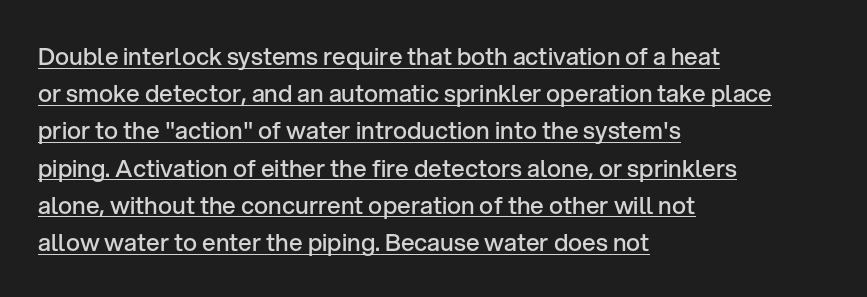
{"italic": "no", "bold": "semi", "underline": "yes", "align": "left", "line_spacing": "normal", "line_spacing_ratio": 1.55, "letter_spacing": "normal", "letter_spacing_em": 0.0, "glyph_px": 24}
